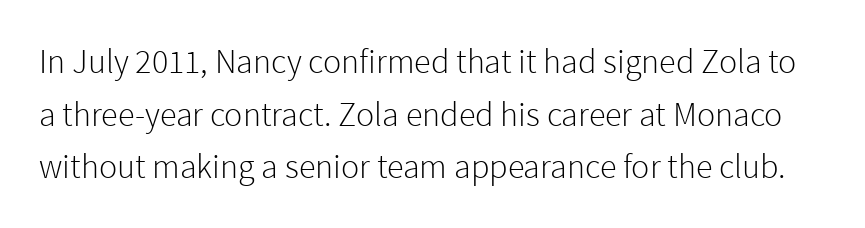
A typesetter would call this proportional, since set widths differ per character. Quick note: not italic, upright. The words here are not underlined. These lines keep a tight, regular rhythm from letter to letter.
